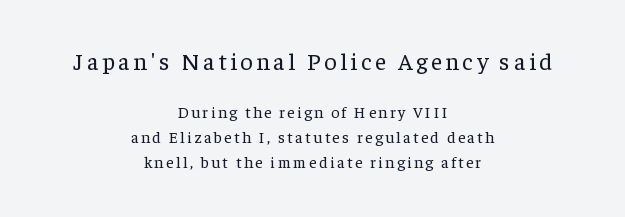
Q: Is the text bold? A: No.
Q: Is the text italic (slanted)? A: No, it is upright.
Q: Is the text underlined? A: No.
Q: How is the paragraph aligned? A: Centered.
Q: Is the spacing between lines tight, normal or loose? A: Normal.
Q: Which block of text is set in a larger size, the first (top) or the second (bottom)? A: The first (top) one.
